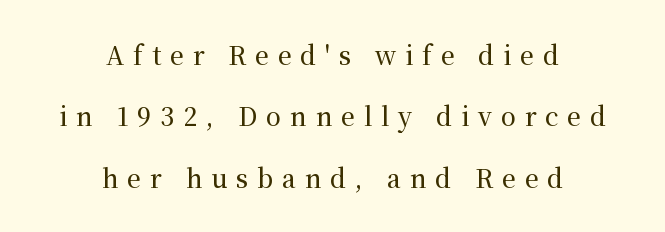
Q: Is the text italic (slanted)? A: No, it is upright.
Q: Is the text underlined? A: No.
Q: How is the paragraph aligned? A: Centered.
Q: Is the spacing between letters normal or unusually wide? A: Unusually wide.
Q: Is the spacing between lines tight, normal or loose? A: Loose.
